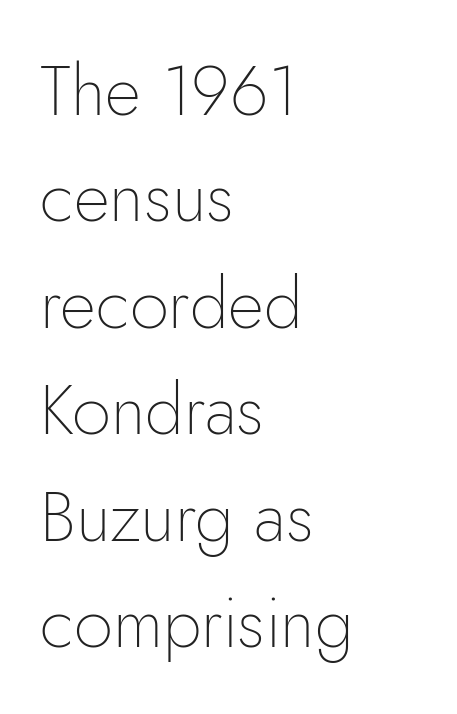
The text block is weighted toward the left margin, trailing off unevenly rightward. You could not count columns in this text — the font is proportionally spaced. To sum up the face: it is a sans, with no serifs. Check under the words: just untouched page.
